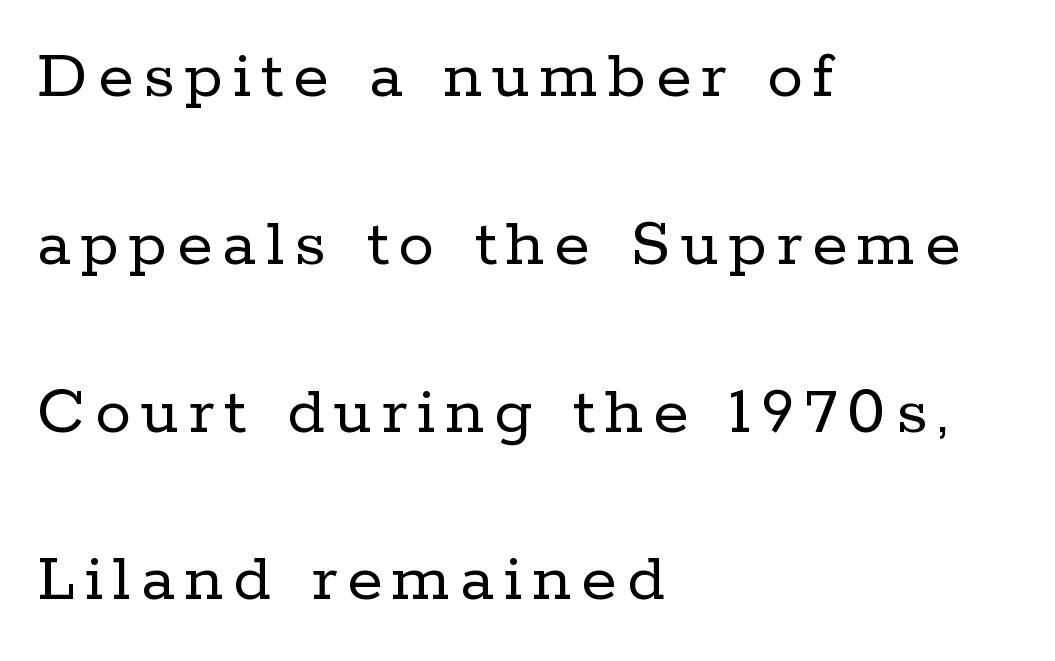
The image shows 72 px regular-weight serif type, upright; set left-aligned, loose line spacing (2.33x), not underlined; low stroke contrast and a medium x-height.
